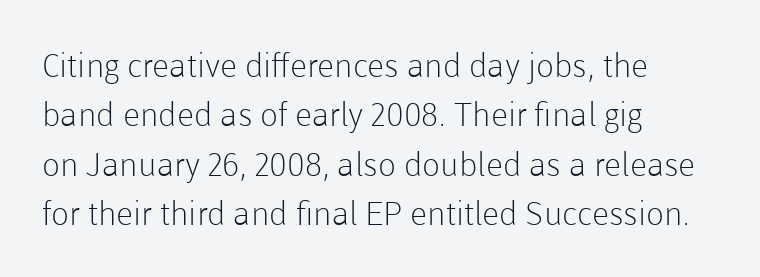
The ragged edge is on the right, which tells us the setting is flush left. Default kerning and tracking; the words read as compact shapes. Is this a sans? Yes — the strokes have no serifs. Vertically, the passage feels balanced, rows spaced as you'd expect.
